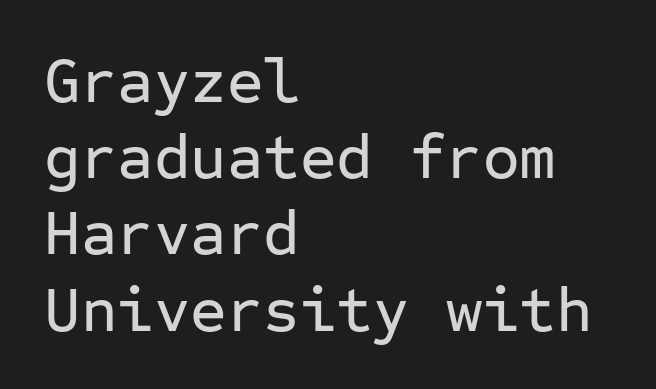
{"serif": "no", "italic": "no", "width": "normal", "stroke_contrast": "low", "x_height": "medium", "monospaced": "yes", "underline": "no", "align": "left", "line_spacing_ratio": 1.21, "letter_spacing": "normal", "letter_spacing_em": 0.0, "glyph_px": 63}
